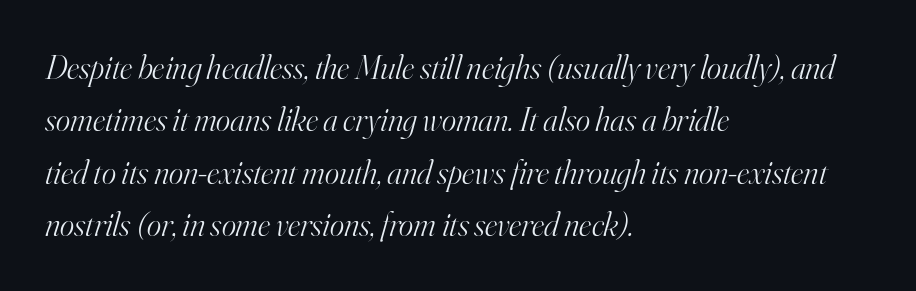
Varying glyph widths throughout — classic text-font behaviour. How are the letters spaced? Ordinarily, with no added tracking. The typesetter chose a ragged-right arrangement here. This rendering employs a face with finishing strokes, i.e., a serif.
